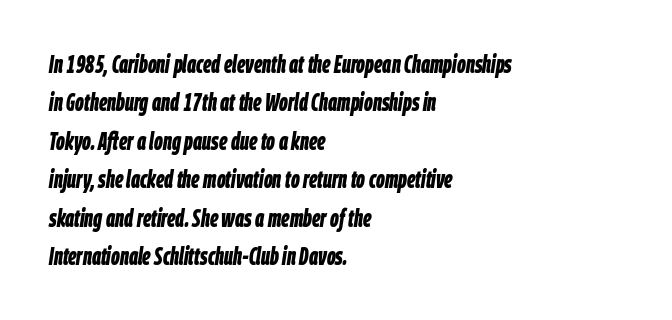
The image shows 24 px bold type, italic (leaning right); set left-aligned, normal line spacing (1.6x), normal letter spacing, not underlined.
